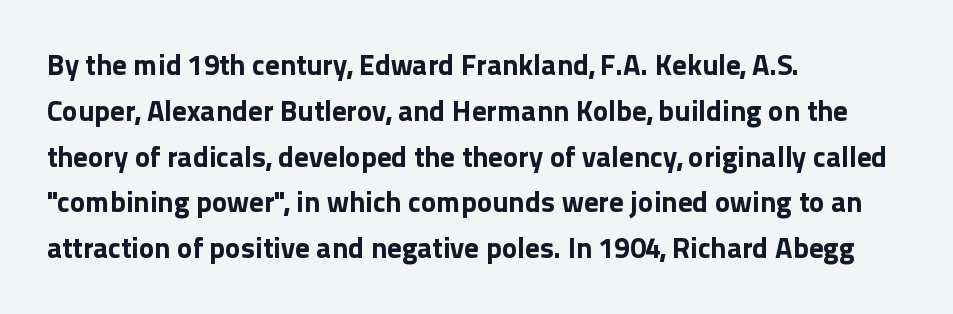
Summary of weight: heavy, a full bold. Every stem runs plumb, perpendicular to the baseline. You could not count columns in this text — the font is proportionally spaced. The horizontal fit of the characters is conventional and even. This rendering uses left alignment, leaving the right contour irregular.
